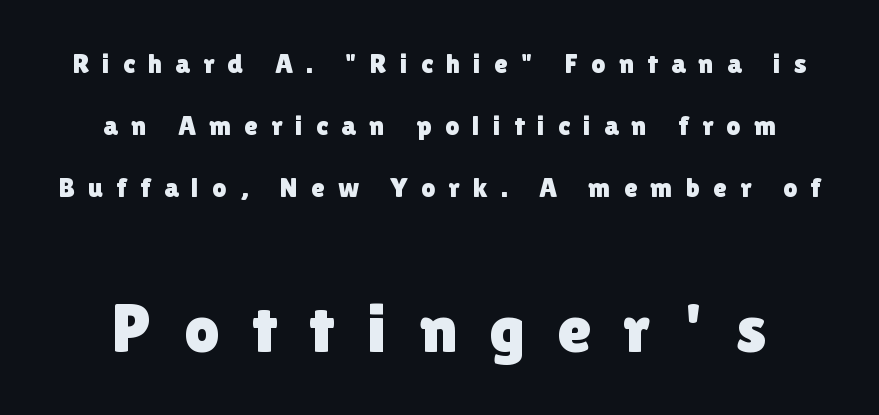
Q: Is the text italic (slanted)? A: No, it is upright.
Q: Is the typeface a serif or a sans-serif typeface? A: Sans-serif.
Q: Is the text underlined? A: No.
Q: Is the spacing between letters normal or unusually wide? A: Unusually wide.
Q: Is the spacing between lines tight, normal or loose? A: Loose.
Q: Which block of text is set in a larger size, the first (top) or the second (bottom)? A: The second (bottom) one.
Q: Width (condensed, normal, or wide)? A: Normal.
Q: x-height? A: Medium.
Q: Monospaced? A: No.
